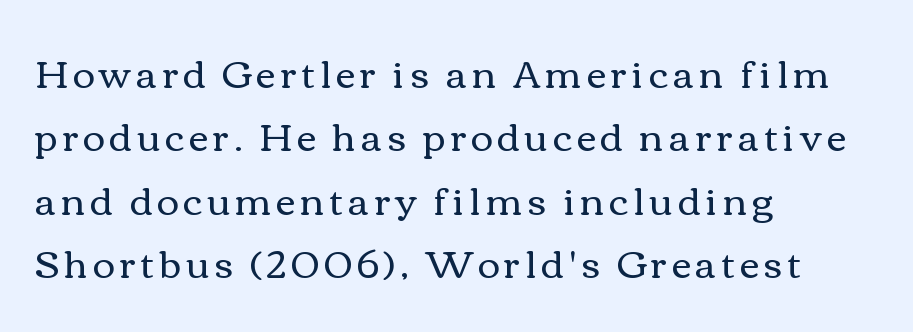
{"italic": "no", "bold": "no", "weight": "regular", "width": "wide", "stroke_contrast": "medium", "x_height": "medium", "monospaced": "no", "underline": "no", "align": "left", "line_spacing": "normal", "line_spacing_ratio": 1.67, "glyph_px": 38}
